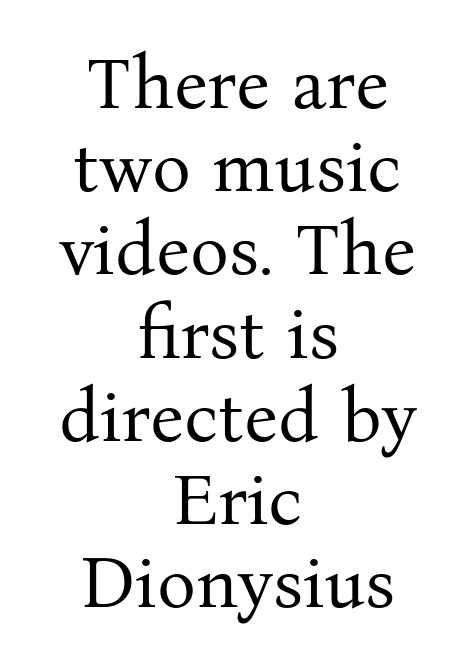
{"serif": "yes", "italic": "no", "bold": "no", "weight": "regular", "width": "normal", "stroke_contrast": "medium", "x_height": "medium", "monospaced": "no", "underline": "no", "align": "center", "line_spacing": "tight", "line_spacing_ratio": 1.14, "letter_spacing": "normal", "letter_spacing_em": 0.0, "glyph_px": 73}
